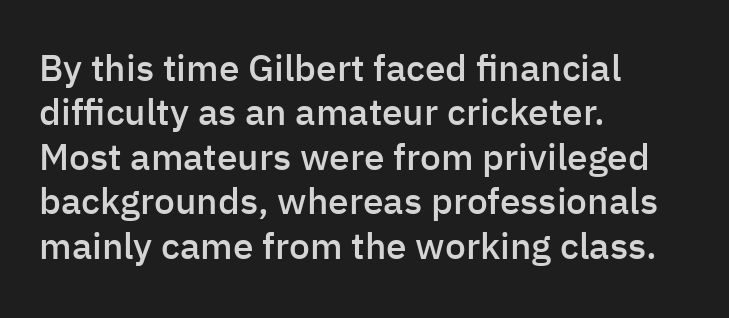
{"serif": "no", "italic": "no", "bold": "semi", "weight": "semibold", "width": "normal", "stroke_contrast": "low", "x_height": "medium", "monospaced": "no", "underline": "no", "align": "left", "line_spacing_ratio": 1.2, "letter_spacing": "normal", "letter_spacing_em": 0.0, "glyph_px": 37}
